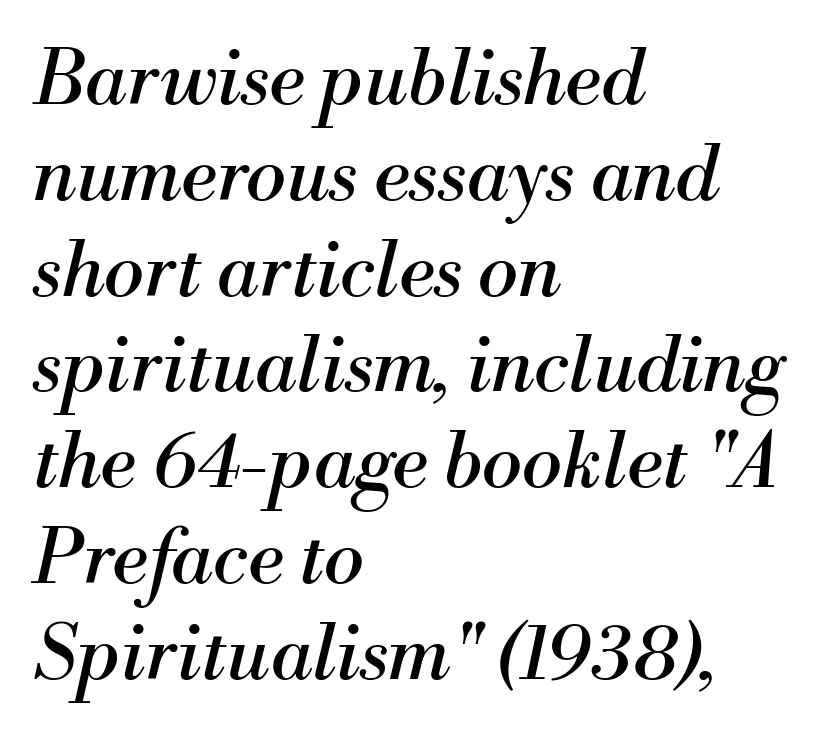
{"serif": "yes", "italic": "yes", "lean": "right", "slant_degrees": 13, "bold": "no", "weight": "regular", "width": "normal", "stroke_contrast": "medium", "x_height": "small", "monospaced": "no", "underline": "no", "align": "left", "line_spacing": "normal", "line_spacing_ratio": 1.26, "letter_spacing": "normal", "letter_spacing_em": 0.0, "glyph_px": 76}
